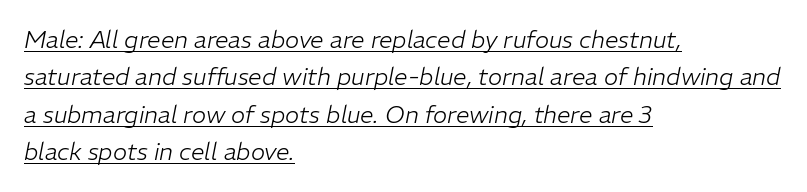
What decoration does the sample have? An underline. This rendering uses left alignment, leaving the right contour irregular. Notice how descenders clear the ascenders below comfortably — that's standard leading. No extra tracking has been applied to these lines. Compared with ordinary roman type, these characters are visibly tilted. The font sits on the lighter half of the weight spectrum, regular included.
